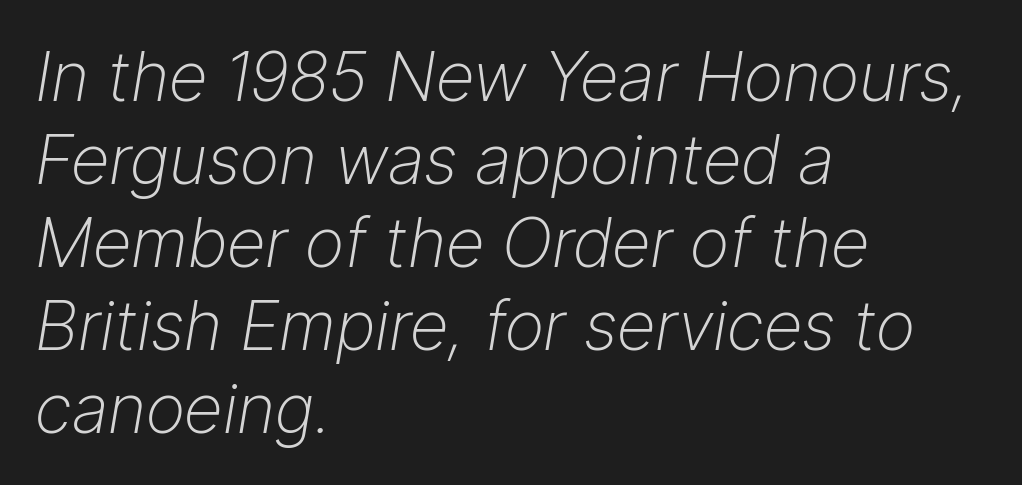
The image shows 68 px light type, italic (leaning right); set left-aligned, line spacing 1.22x, normal letter spacing, not underlined; low stroke contrast and a medium x-height.
